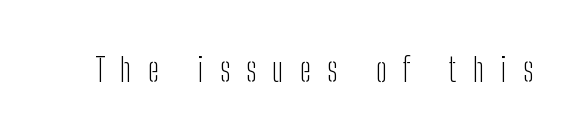
{"serif": "no", "italic": "no", "bold": "no", "weight": "light", "width": "condensed", "stroke_contrast": "low", "x_height": "medium", "monospaced": "no", "underline": "no", "letter_spacing": "wide", "letter_spacing_em": 0.49, "glyph_px": 33}
